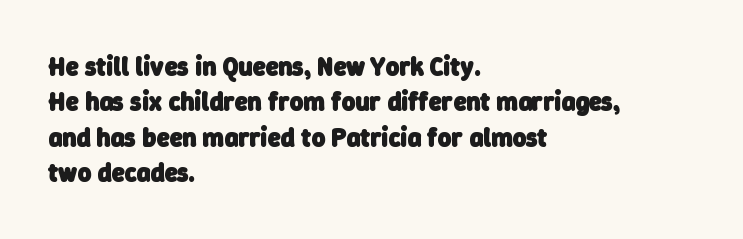
{"bold": "yes", "underline": "no", "align": "left", "line_spacing": "normal", "line_spacing_ratio": 1.36, "letter_spacing": "normal", "letter_spacing_em": 0.0, "glyph_px": 26}
